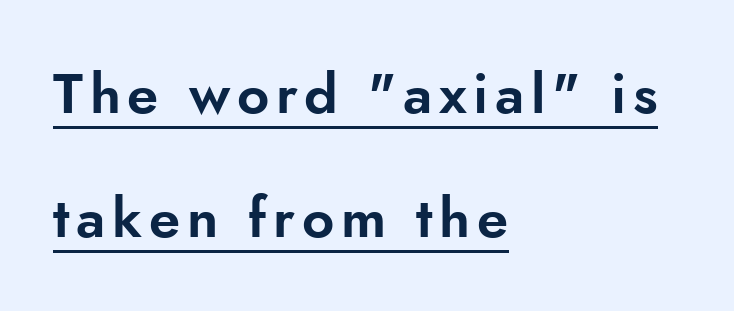
The image shows 56 px sans-serif type, upright; set left-aligned, loose line spacing (2.21x), underlined; low stroke contrast and a small x-height.
